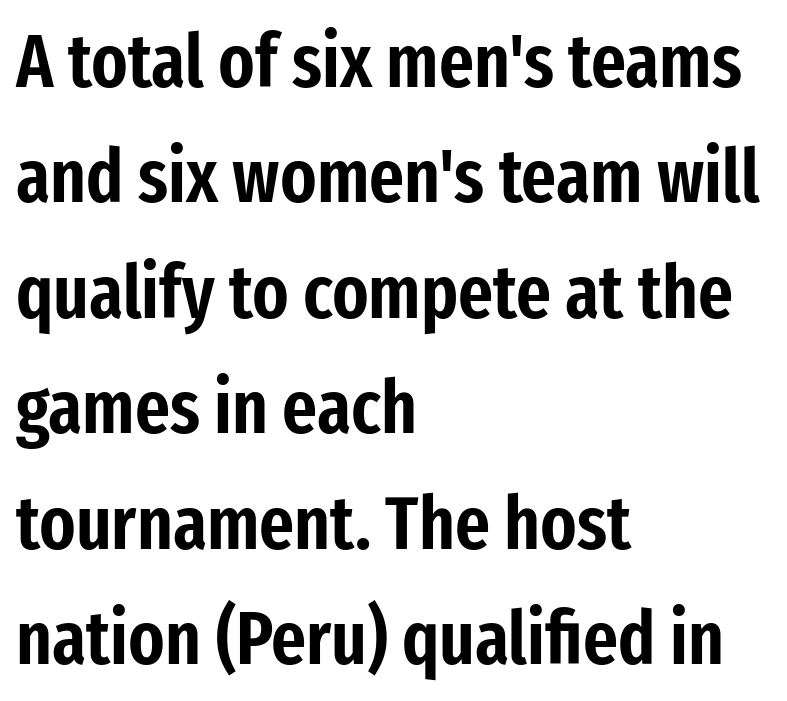
{"serif": "no", "italic": "no", "width": "condensed", "stroke_contrast": "low", "x_height": "medium", "monospaced": "no", "underline": "no", "align": "left", "line_spacing": "normal", "line_spacing_ratio": 1.54, "letter_spacing": "normal", "letter_spacing_em": 0.0, "glyph_px": 75}
